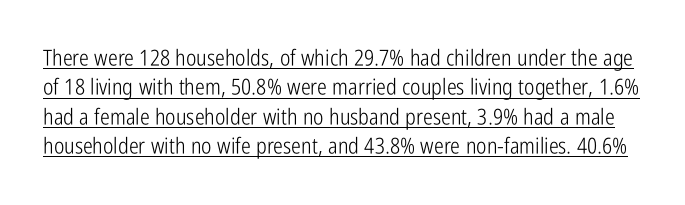
Q: Is the text bold? A: No.
Q: Is the text italic (slanted)? A: No, it is upright.
Q: Is the text underlined? A: Yes.
Q: Is the spacing between letters normal or unusually wide? A: Normal.
Q: Is the spacing between lines tight, normal or loose? A: Normal.
